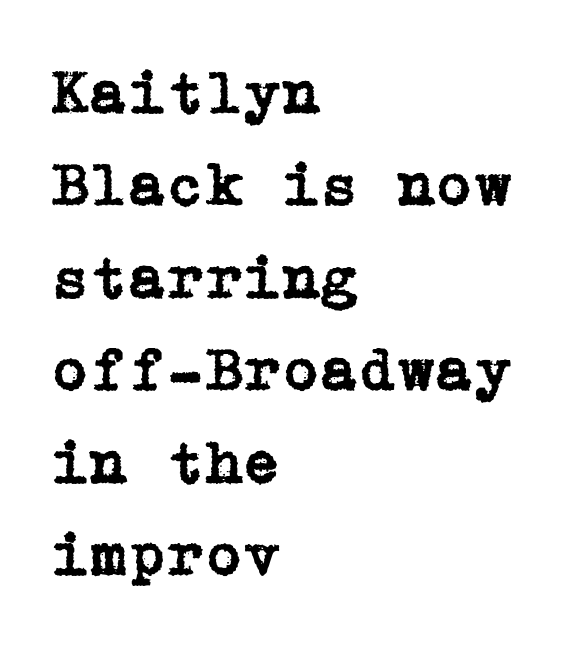
The image shows 62 px serif type, upright; set left-aligned, normal line spacing (1.49x), normal letter spacing, not underlined; low stroke contrast and a medium x-height.
